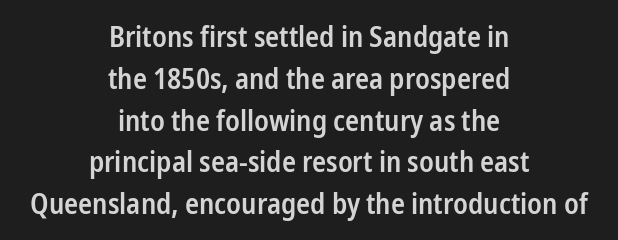
The image shows 29 px semibold, condensed sans-serif type, upright; set centered, normal line spacing (1.44x), normal letter spacing, not underlined; low stroke contrast and a medium x-height.
